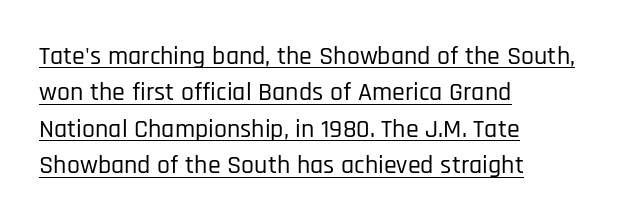
{"italic": "no", "underline": "yes", "align": "left", "line_spacing": "normal", "line_spacing_ratio": 1.4, "letter_spacing": "normal", "letter_spacing_em": 0.0, "glyph_px": 26}
